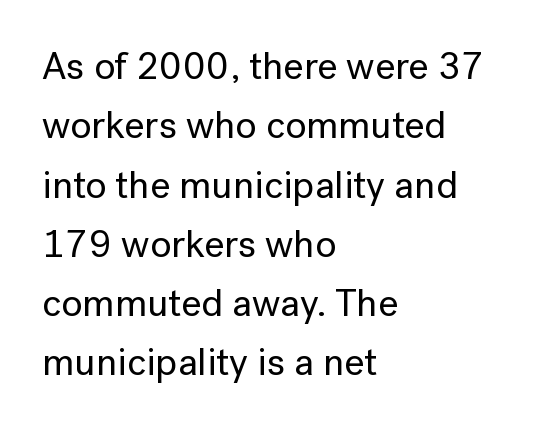
Lines of text with bare space underneath. Leftover space on each line is placed entirely after the last word. Italic? Not at all — the glyphs are vertical. The line-height multiplier appears to be the usual default.
